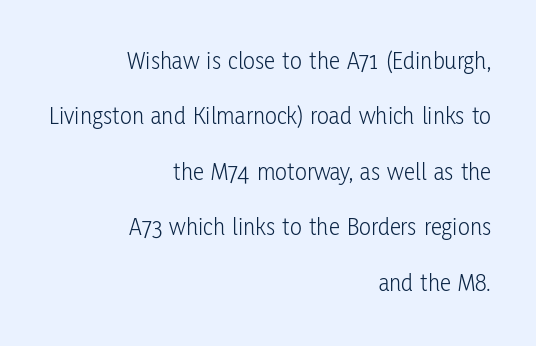
{"italic": "no", "bold": "no", "underline": "no", "align": "right", "line_spacing": "loose", "line_spacing_ratio": 2.22, "letter_spacing": "normal", "letter_spacing_em": 0.0, "glyph_px": 25}
